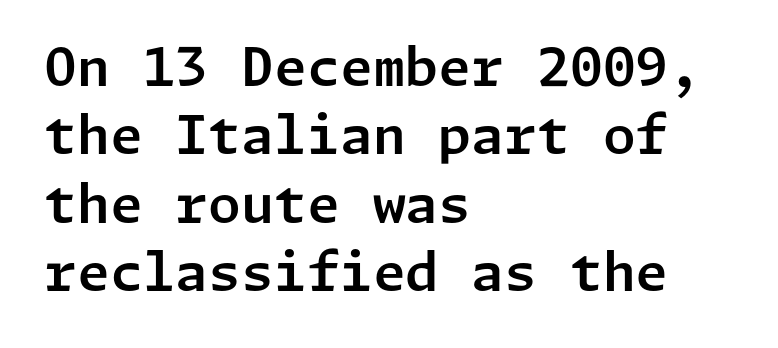
No feet cap the strokes, marking this as sans-serif type. Tracking value appears to be zero — textbook default spacing. It's the straight-up-and-down kind of type. The paragraph has a hard left edge and a soft right edge. Underline: absent. Rows of type keep a routine distance in the vertical direction.
